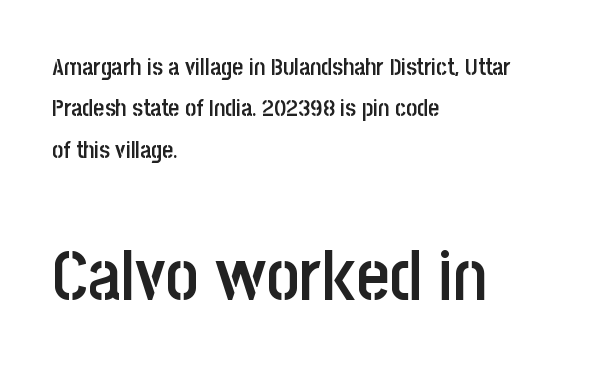
The image shows 71 px semibold, condensed sans-serif type, upright; set left-aligned, line spacing 1.72x, normal letter spacing, not underlined; the second (bottom) block is 2.96x larger; low stroke contrast and a large x-height.
